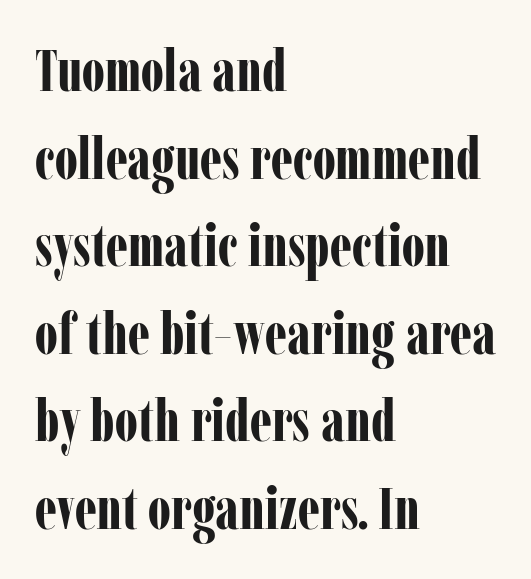
Q: Is the text bold? A: Yes.
Q: Is the text italic (slanted)? A: No, it is upright.
Q: Is the typeface a serif or a sans-serif typeface? A: Serif.
Q: Is the text underlined? A: No.
Q: How is the paragraph aligned? A: Left-aligned.
Q: Is the spacing between letters normal or unusually wide? A: Normal.
Q: Is the spacing between lines tight, normal or loose? A: Normal.
Q: Width (condensed, normal, or wide)? A: Condensed.
Q: Stroke contrast? A: Low.
Q: x-height? A: Medium.
Q: Monospaced? A: No.
